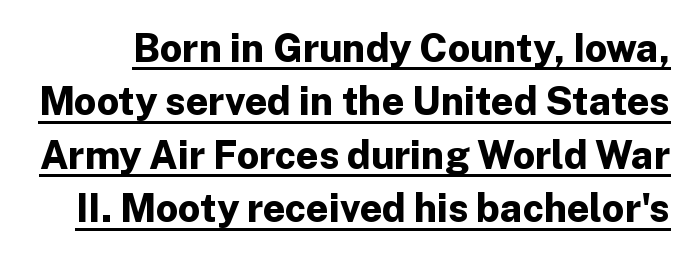
The rendering shows plain stroke endings on the letterforms — a sans-serif design. The tracking reads as untouched default to a designer's eye. Chunky letters — that's bold for sure. These lines were composed using upright roman letters. Descenders here cross a horizontal rule under the line.
